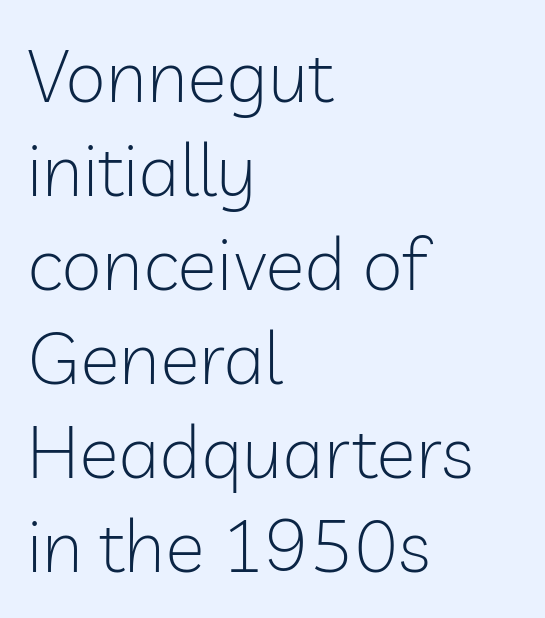
{"serif": "no", "italic": "no", "bold": "no", "weight": "light", "width": "normal", "stroke_contrast": "low", "x_height": "medium", "monospaced": "no", "underline": "no", "align": "left", "line_spacing": "normal", "line_spacing_ratio": 1.27, "letter_spacing": "normal", "letter_spacing_em": 0.0, "glyph_px": 74}
